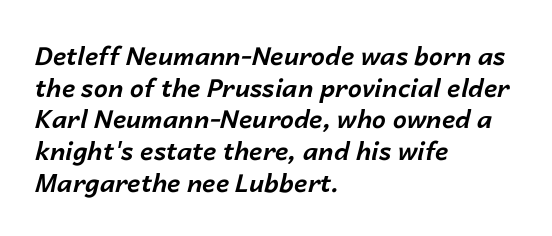
{"italic": "yes", "lean": "right", "slant_degrees": 14, "bold": "yes", "underline": "no", "align": "left", "line_spacing": "normal", "line_spacing_ratio": 1.27, "letter_spacing": "normal", "letter_spacing_em": 0.0, "glyph_px": 25}
